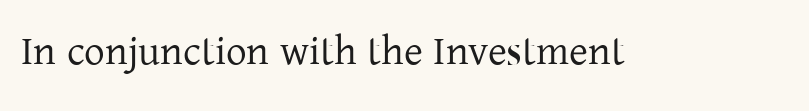
{"serif": "yes", "italic": "no", "bold": "no", "weight": "regular", "width": "normal", "stroke_contrast": "low", "x_height": "medium", "monospaced": "no", "underline": "no", "letter_spacing": "normal", "letter_spacing_em": 0.0, "glyph_px": 41}
